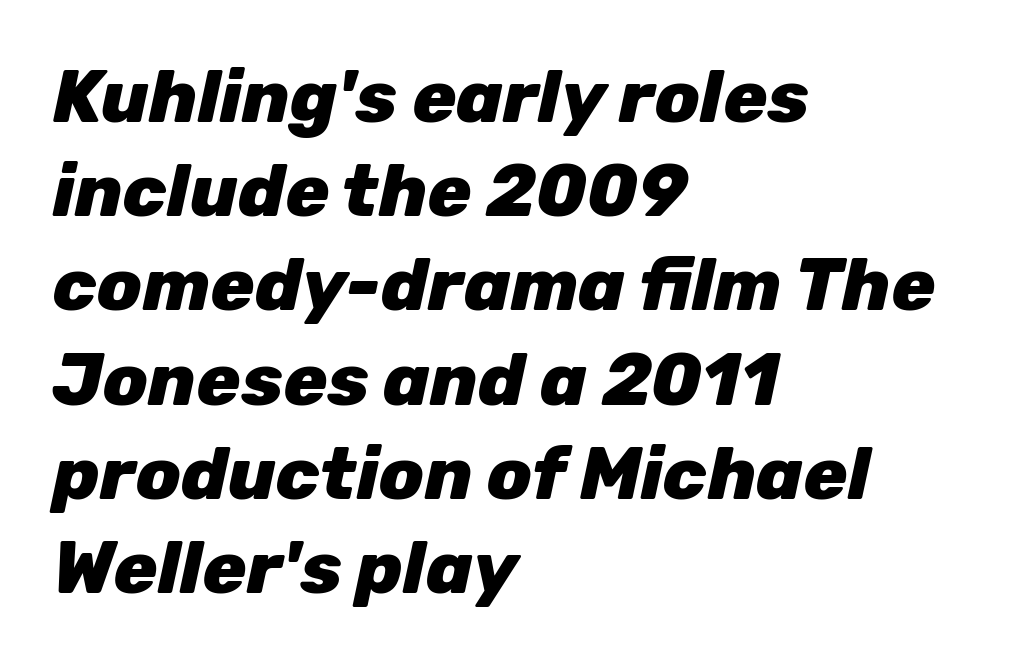
{"italic": "yes", "lean": "right", "slant_degrees": 12, "bold": "yes", "weight": "heavy", "width": "normal", "stroke_contrast": "low", "x_height": "medium", "monospaced": "no", "underline": "no", "align": "left", "line_spacing": "normal", "line_spacing_ratio": 1.29, "letter_spacing": "normal", "letter_spacing_em": 0.0, "glyph_px": 73}
